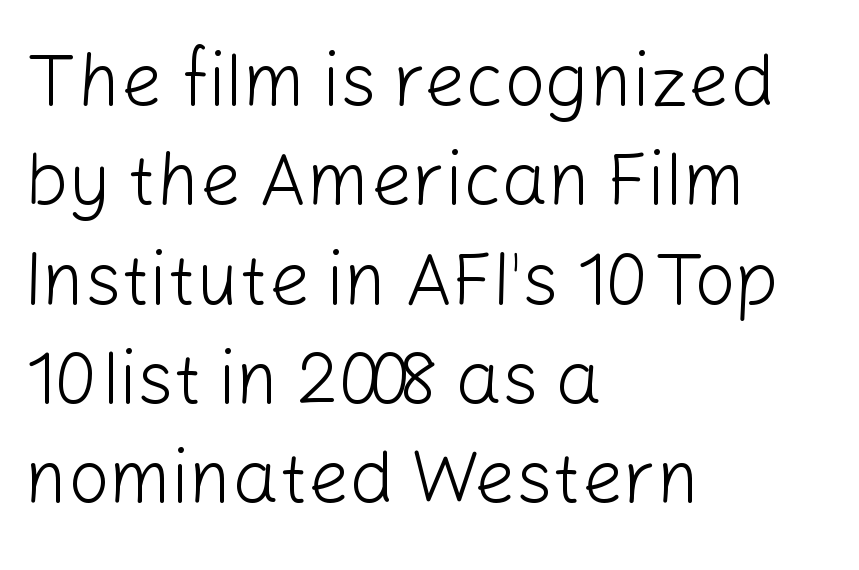
Classification — sans serif. Proportional: the letters do not fall into vertical columns. Nope, not italic — everything's standing straight. Descender tails drop into unmarked territory.
